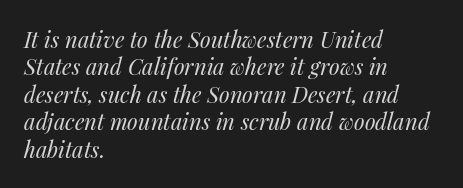
{"italic": "yes", "lean": "right", "slant_degrees": 14, "bold": "no", "underline": "no", "align": "left", "line_spacing": "normal", "line_spacing_ratio": 1.25, "letter_spacing": "normal", "letter_spacing_em": 0.0, "glyph_px": 22}
